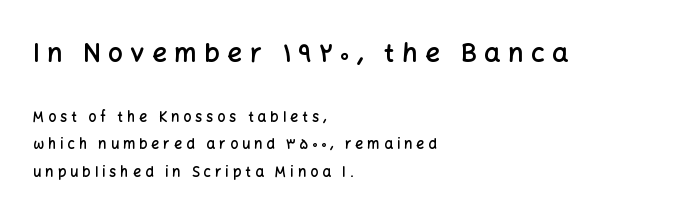
{"italic": "no", "bold": "semi", "underline": "no", "align": "left", "line_spacing": "loose", "line_spacing_ratio": 1.96, "letter_spacing": "wide", "letter_spacing_em": 0.29, "larger_block": "first", "size_ratio": 1.86, "glyph_px": 26}
